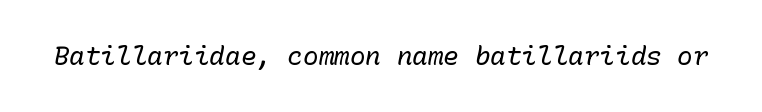
The image shows 26 px text type, italic (leaning right); set normal letter spacing, not underlined.
